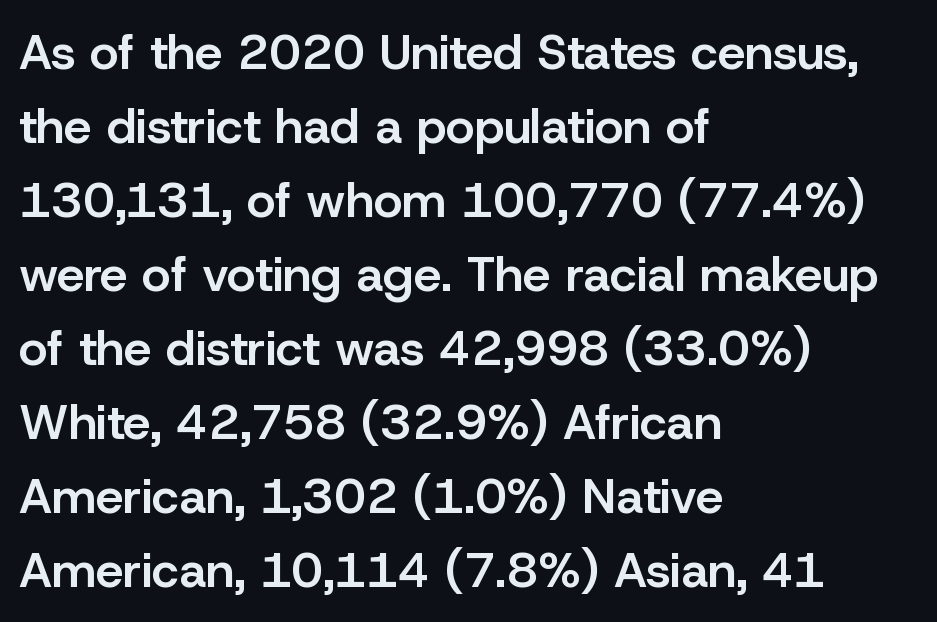
Q: Is the text bold? A: Semi-bold.
Q: Is the text italic (slanted)? A: No, it is upright.
Q: Is the typeface a serif or a sans-serif typeface? A: Sans-serif.
Q: Is the text underlined? A: No.
Q: How is the paragraph aligned? A: Left-aligned.
Q: Is the spacing between letters normal or unusually wide? A: Normal.
Q: Is the spacing between lines tight, normal or loose? A: Normal.
Q: Width (condensed, normal, or wide)? A: Normal.
Q: Stroke contrast? A: Low.
Q: x-height? A: Medium.
Q: Monospaced? A: No.
